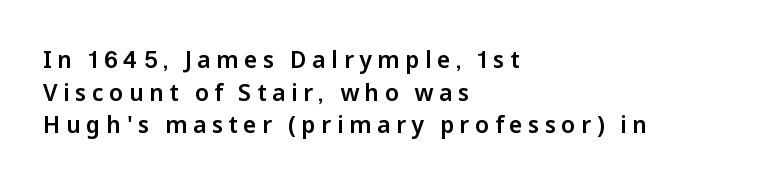
The image shows 23 px text type, upright; set left-aligned, normal line spacing (1.42x), unusually wide letter spacing (+0.24 em), not underlined.
